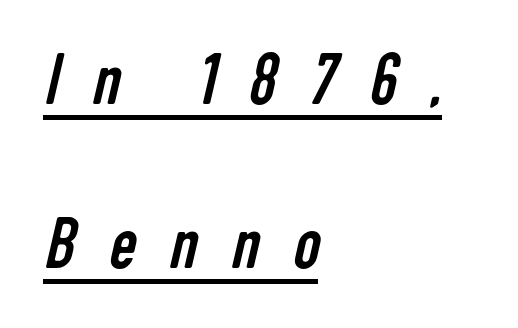
{"serif": "no", "bold": "no", "weight": "regular", "width": "condensed", "stroke_contrast": "low", "x_height": "medium", "monospaced": "no", "underline": "yes", "align": "left", "line_spacing": "loose", "line_spacing_ratio": 2.16, "letter_spacing": "wide", "letter_spacing_em": 0.45, "glyph_px": 76}
